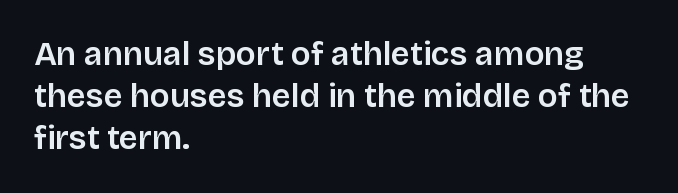
The image shows 33 px sans-serif type, upright; set left-aligned, normal line spacing (1.28x), normal letter spacing, not underlined; low stroke contrast and a large x-height.
